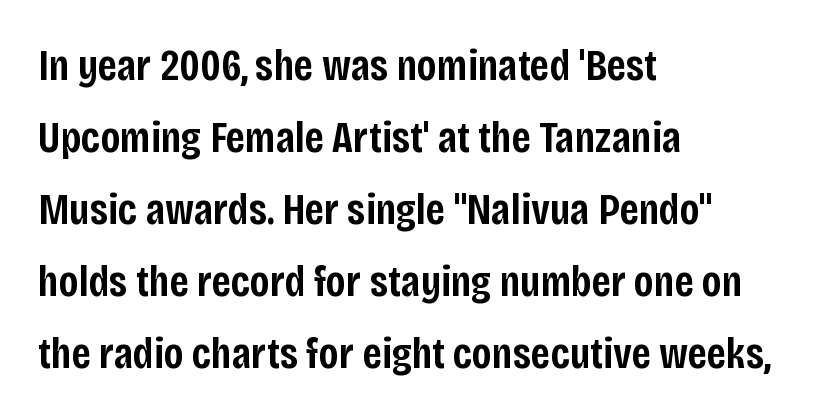
{"serif": "no", "italic": "no", "bold": "semi", "weight": "semibold", "width": "condensed", "stroke_contrast": "low", "x_height": "large", "monospaced": "no", "underline": "no", "align": "left", "line_spacing": "normal", "line_spacing_ratio": 1.6, "letter_spacing": "normal", "letter_spacing_em": 0.0, "glyph_px": 45}
